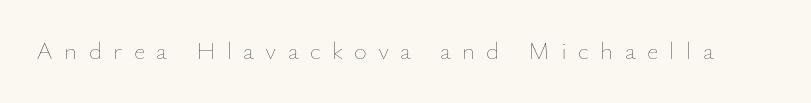
The image shows 25 px text type, upright; set unusually wide letter spacing (+0.45 em), not underlined.
